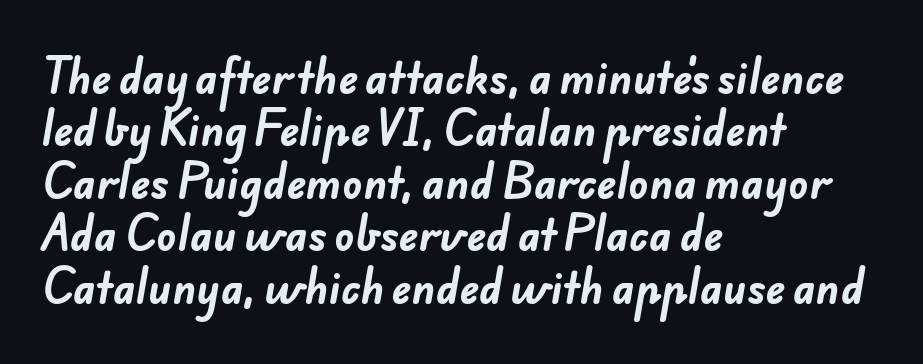
Q: Is the text bold? A: Yes.
Q: Is the typeface a serif or a sans-serif typeface? A: Sans-serif.
Q: Is the text underlined? A: No.
Q: How is the paragraph aligned? A: Left-aligned.
Q: Is the spacing between letters normal or unusually wide? A: Normal.
Q: Is the spacing between lines tight, normal or loose? A: Normal.
Q: Width (condensed, normal, or wide)? A: Normal.
Q: Stroke contrast? A: Low.
Q: x-height? A: Small.
Q: Monospaced? A: No.
